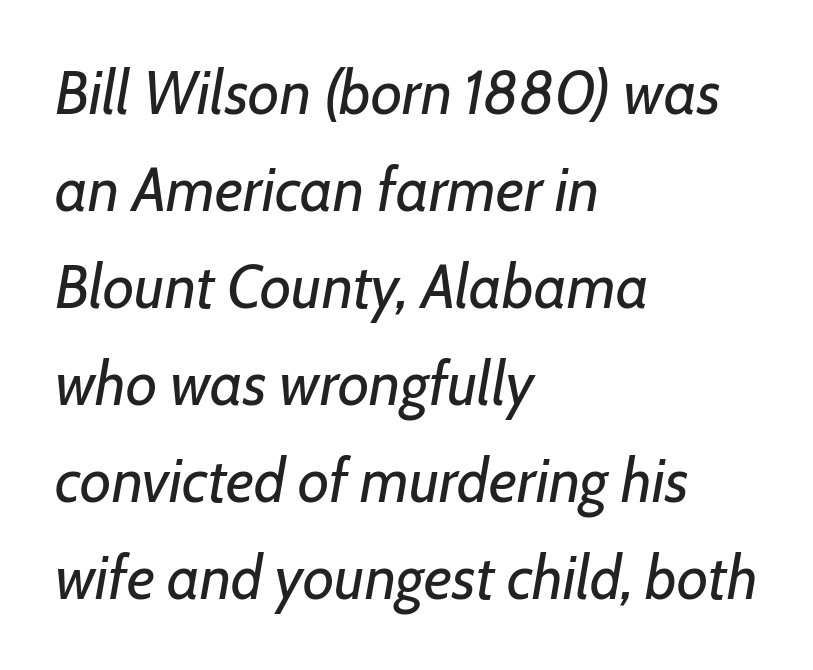
No word sits above an underline. This block has exactly the height ordinary leading produces. Every row of glyphs begins at an identical x-position on the left. Caption: face not bold, strokes unweighted. The axis of the letterforms is tilted away from vertical.
